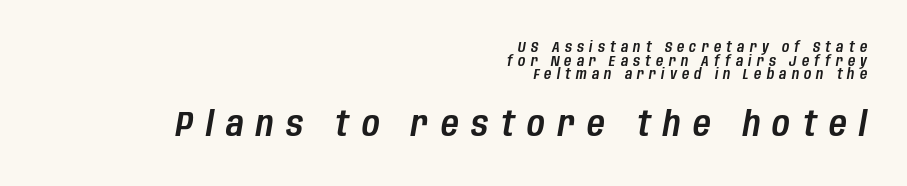
The image shows 34 px condensed type, italic (leaning right); set right-aligned, tight line spacing (0.98x), unusually wide letter spacing (+0.37 em), not underlined; the second (bottom) block is 2.43x larger; low stroke contrast and a large x-height.
